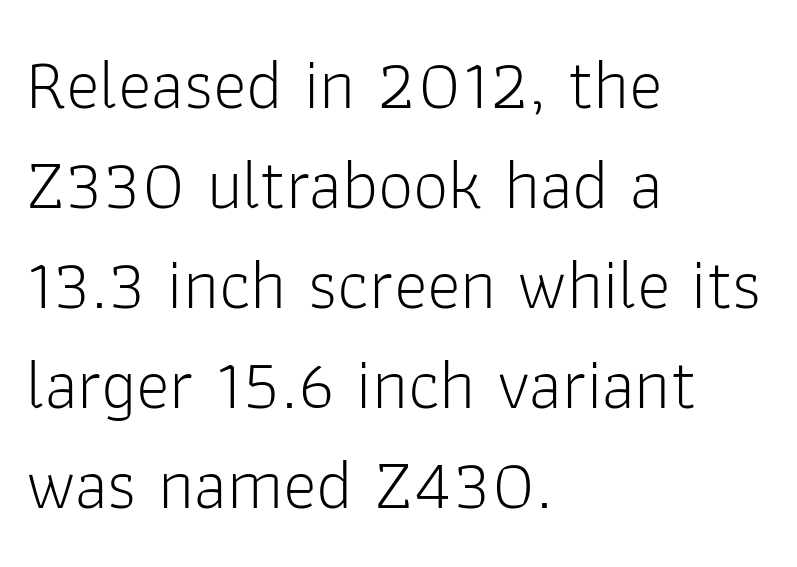
The gaps between neighbouring characters are ordinary and unremarkable. The setting favours the left margin, as ordinary paragraphs usually do. Vertically, the passage feels balanced, rows spaced as you'd expect. Character widths vary here, with narrow letters taking less room than wide ones.
